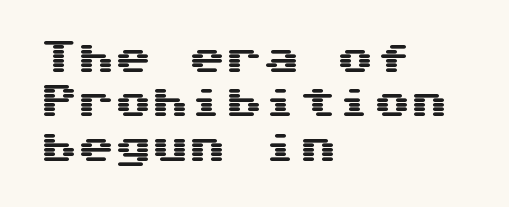
Underlining? Definitely not there. Caption: standard tracking, unaltered. Posture: straight, roman, zero tilt. Nope, no serifs anywhere on these letters. Typeset ragged right — the left edge is the straight one.
